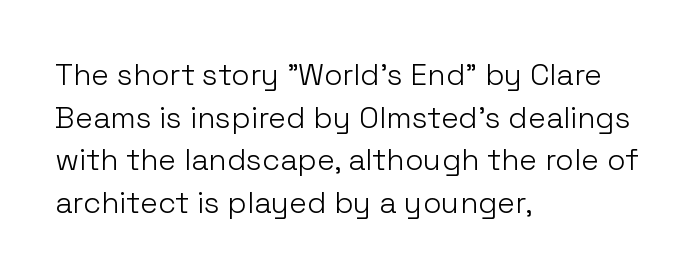
Unlike italic type, these characters show no tilt at all. Reading down the block, your eye returns to a fixed left position each line. The horizontal fit of the characters is conventional and even. Character widths vary here, with narrow letters taking less room than wide ones.
